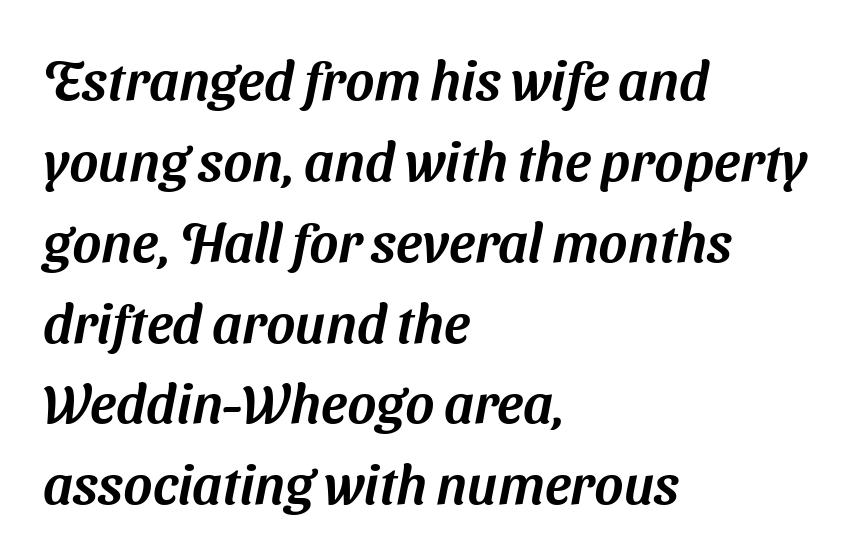
The image shows 55 px sans-serif type; set left-aligned, normal line spacing (1.47x), normal letter spacing, not underlined; medium stroke contrast and a medium x-height.
